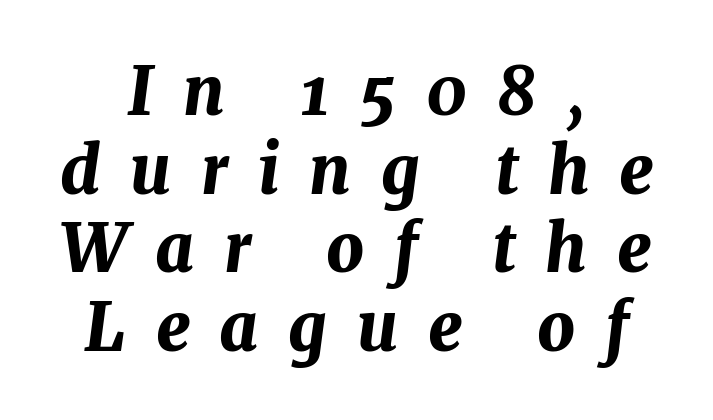
Q: Is the text bold? A: Yes.
Q: Is the text italic (slanted)? A: Yes, it leans right by about 7 degrees.
Q: Is the text underlined? A: No.
Q: How is the paragraph aligned? A: Centered.
Q: Is the spacing between letters normal or unusually wide? A: Unusually wide.
Q: Width (condensed, normal, or wide)? A: Normal.
Q: Stroke contrast? A: Medium.
Q: x-height? A: Medium.
Q: Monospaced? A: No.
